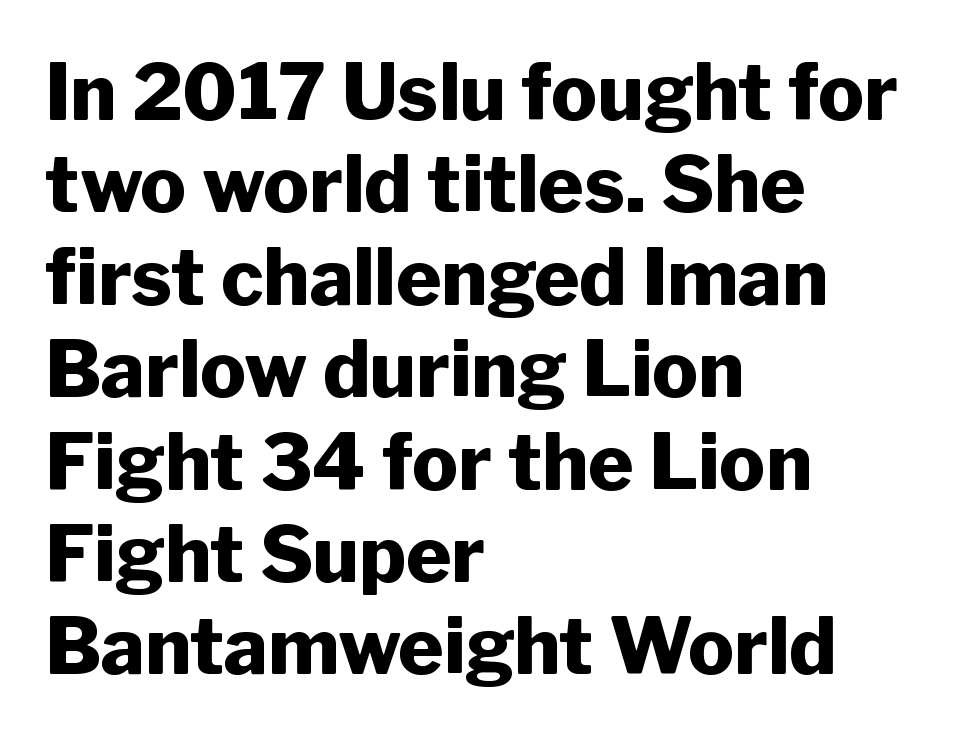
The image shows 77 px heavy sans-serif type, upright; set left-aligned, line spacing 1.2x, normal letter spacing, not underlined; low stroke contrast and a medium x-height.
